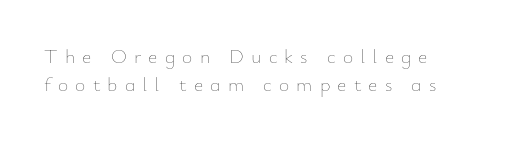
Q: Is the text bold? A: No.
Q: Is the text italic (slanted)? A: No, it is upright.
Q: Is the text underlined? A: No.
Q: Is the spacing between letters normal or unusually wide? A: Unusually wide.
Q: Is the spacing between lines tight, normal or loose? A: Normal.
